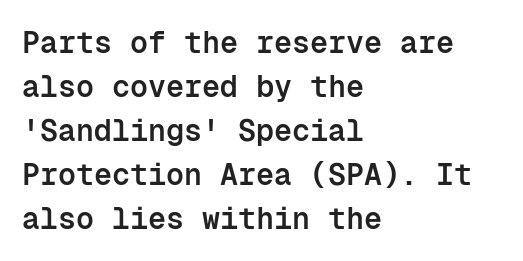
{"serif": "no", "italic": "no", "bold": "semi", "weight": "semibold", "width": "normal", "stroke_contrast": "low", "x_height": "medium", "monospaced": "yes", "underline": "no", "align": "left", "line_spacing": "normal", "line_spacing_ratio": 1.47, "letter_spacing": "normal", "letter_spacing_em": 0.0, "glyph_px": 30}
